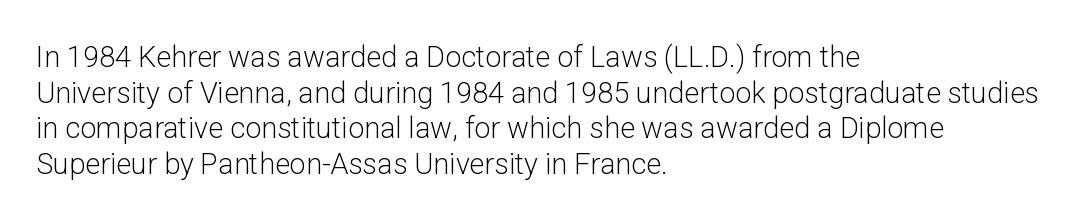
{"serif": "no", "italic": "no", "bold": "no", "weight": "light", "width": "normal", "stroke_contrast": "low", "x_height": "medium", "monospaced": "no", "underline": "no", "align": "left", "line_spacing_ratio": 1.23, "letter_spacing": "normal", "letter_spacing_em": 0.0, "glyph_px": 29}
